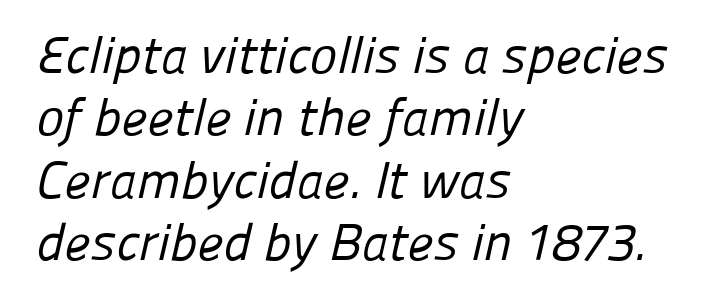
Q: Is the text bold? A: No.
Q: Is the typeface a serif or a sans-serif typeface? A: Sans-serif.
Q: Is the text underlined? A: No.
Q: How is the paragraph aligned? A: Left-aligned.
Q: Is the spacing between letters normal or unusually wide? A: Normal.
Q: Width (condensed, normal, or wide)? A: Normal.
Q: Stroke contrast? A: Low.
Q: x-height? A: Medium.
Q: Monospaced? A: No.
